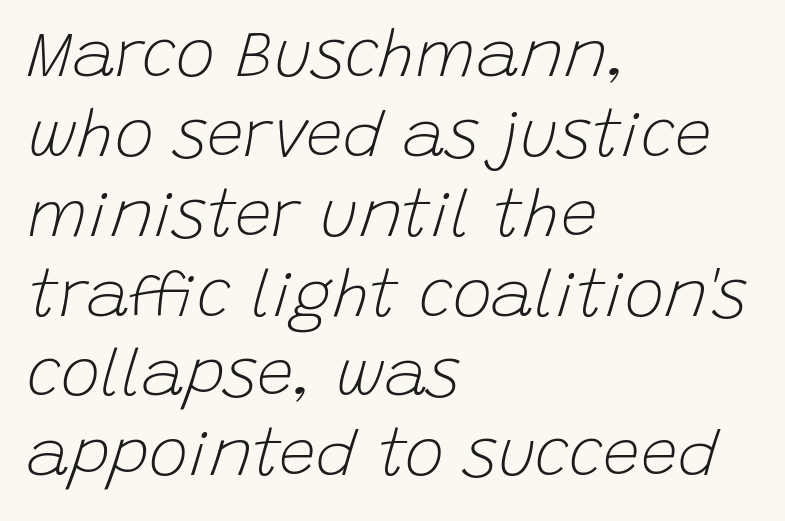
Q: Is the text bold? A: No.
Q: Is the text italic (slanted)? A: Yes, it leans right by about 15 degrees.
Q: Is the text underlined? A: No.
Q: How is the paragraph aligned? A: Left-aligned.
Q: Is the spacing between letters normal or unusually wide? A: Normal.
Q: Width (condensed, normal, or wide)? A: Normal.
Q: Stroke contrast? A: Low.
Q: x-height? A: Large.
Q: Monospaced? A: No.
